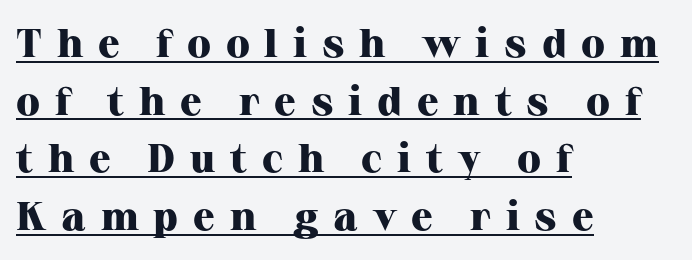
The image shows 40 px heavy serif type, upright; set left-aligned, normal line spacing (1.44x), unusually wide letter spacing (+0.37 em), underlined; high stroke contrast and a medium x-height.
